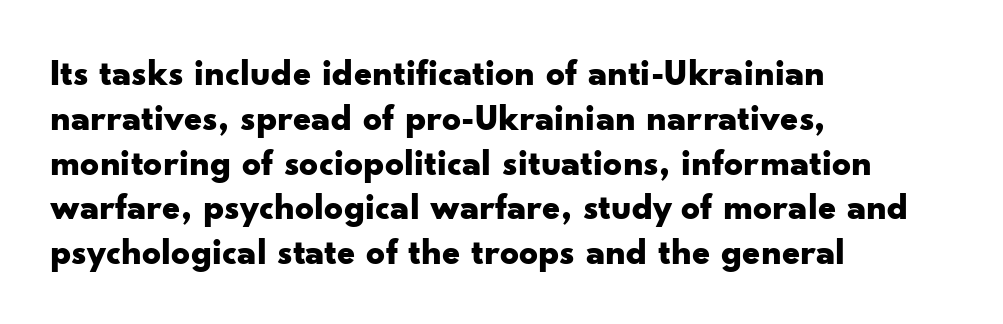
{"serif": "no", "italic": "no", "bold": "yes", "weight": "bold", "width": "wide", "stroke_contrast": "low", "x_height": "small", "monospaced": "no", "underline": "no", "align": "left", "line_spacing_ratio": 1.21, "letter_spacing": "normal", "letter_spacing_em": 0.0, "glyph_px": 37}
